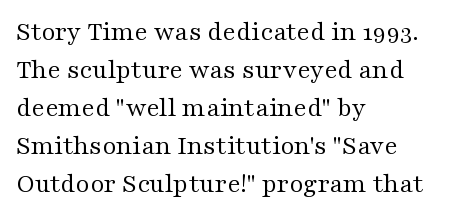
The designer left line spacing at the default. A classic flush-left, rag-right setting is used for this passage. The font sits on the lighter half of the weight spectrum, regular included. The letters stand straight up with perfectly vertical stems. No word sits above an underline.
